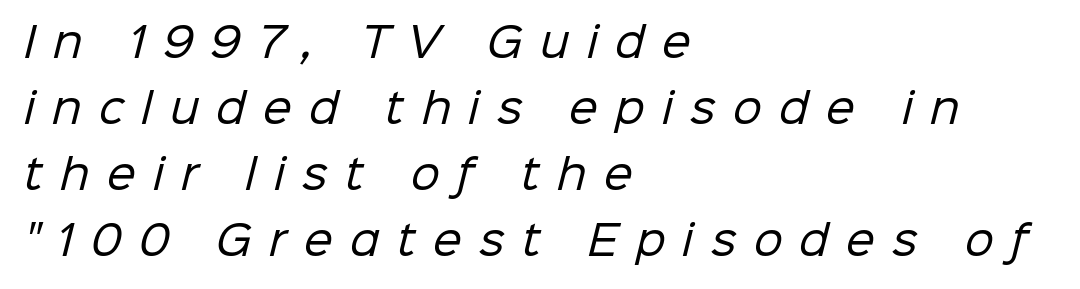
The image shows 41 px regular-weight sans-serif type; set left-aligned, normal line spacing (1.61x), unusually wide letter spacing (+0.42 em), not underlined; low stroke contrast and a medium x-height.
